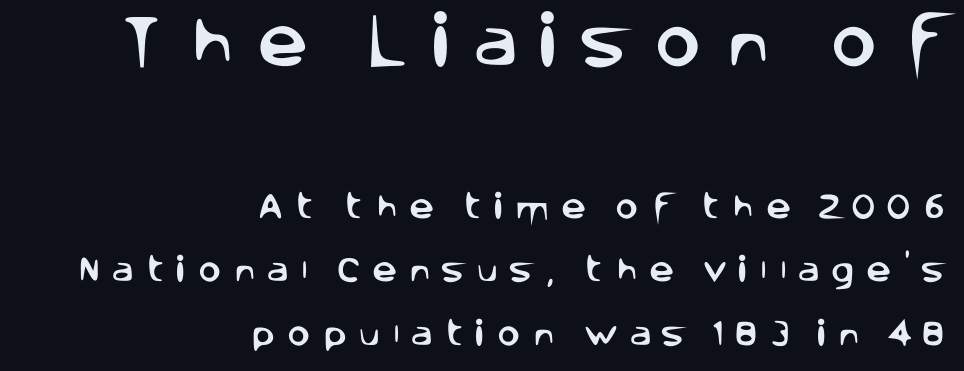
Q: Is the text italic (slanted)? A: No, it is upright.
Q: Is the typeface a serif or a sans-serif typeface? A: Sans-serif.
Q: Is the text underlined? A: No.
Q: How is the paragraph aligned? A: Right-aligned.
Q: Is the spacing between letters normal or unusually wide? A: Unusually wide.
Q: Is the spacing between lines tight, normal or loose? A: Loose.
Q: Which block of text is set in a larger size, the first (top) or the second (bottom)? A: The first (top) one.
Q: Width (condensed, normal, or wide)? A: Normal.
Q: Stroke contrast? A: Low.
Q: x-height? A: Large.
Q: Monospaced? A: No.
